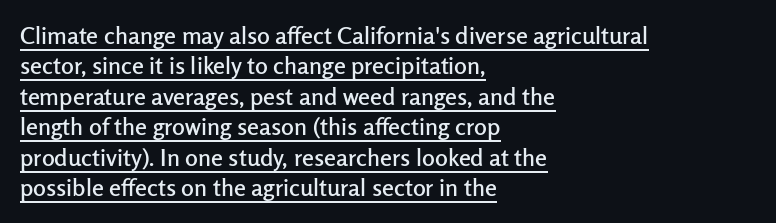
Q: Is the text italic (slanted)? A: No, it is upright.
Q: Is the text underlined? A: Yes.
Q: How is the paragraph aligned? A: Left-aligned.
Q: Is the spacing between letters normal or unusually wide? A: Normal.
Q: Is the spacing between lines tight, normal or loose? A: Normal.
